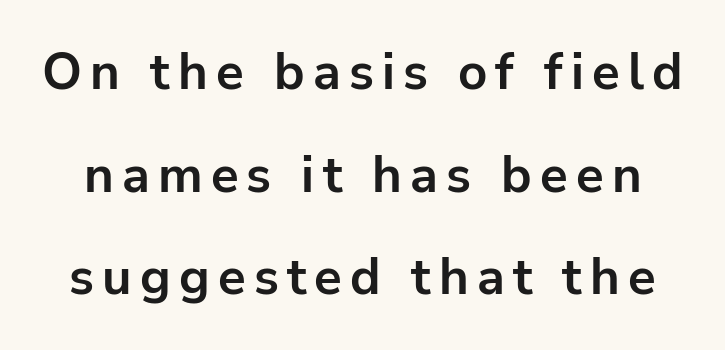
Posture: vertical. Anything drawn beneath the words? Only blank space. Is this a sans? Yes — the strokes have no serifs. Caption: bold face, heavy strokes. The rendering uses natural spacing where letterforms have individual widths.
